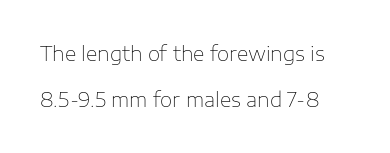
The specimen reads as upright at a glance. No word sits above an underline. In terms of leading, this rendering errs on the spacious side. The gaps between neighbouring characters are ordinary and unremarkable.
